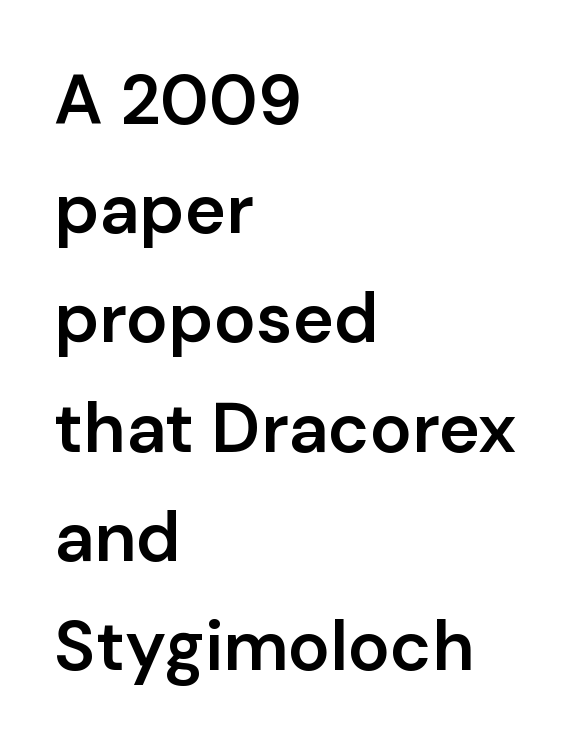
The image shows 70 px semibold sans-serif type, upright; set left-aligned, normal line spacing (1.56x), normal letter spacing, not underlined; low stroke contrast and a medium x-height.
